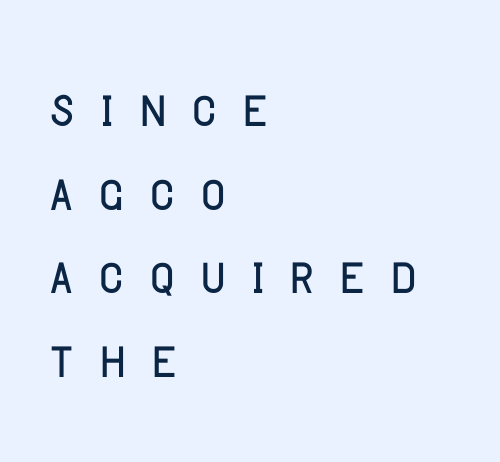
Q: Is the text italic (slanted)? A: No, it is upright.
Q: Is the typeface a serif or a sans-serif typeface? A: Sans-serif.
Q: Is the text underlined? A: No.
Q: How is the paragraph aligned? A: Left-aligned.
Q: Is the spacing between letters normal or unusually wide? A: Unusually wide.
Q: Width (condensed, normal, or wide)? A: Condensed.
Q: Stroke contrast? A: Low.
Q: x-height? A: Large.
Q: Monospaced? A: No.
